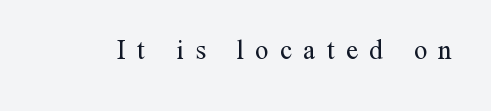
You could only call the tracking loose — the letters float apart. Descenders are the only things crossing below the line. Weight: not bold — regular or lighter. Is there any slant? The stems are plumb.
